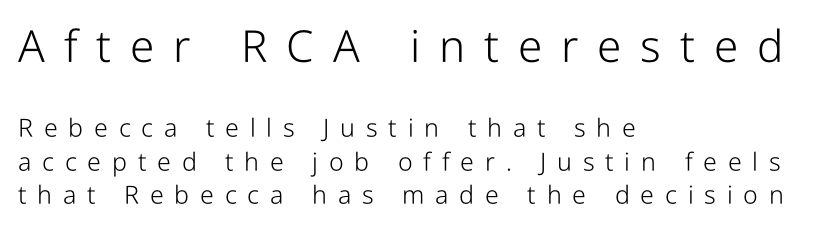
One-word summary of the alignment: left. If you squint, the top block still reads clearly — it's the larger of the two. Letter spacing: wide. Anything drawn beneath the words? Only blank space. These lines are composed in type without serifs.
